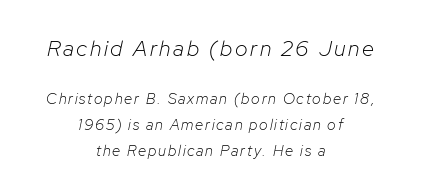
The space beneath each line is pristine and unruled. The whitespace from short lines is split evenly between both sides. Block one is the big one; block two sits smaller underneath. The typography opts for an oblique posture over an upright one.
